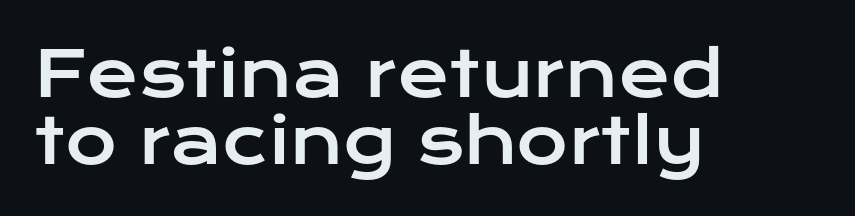
The image shows 63 px wide sans-serif type, upright; set left-aligned, tight line spacing (1.07x), normal letter spacing, not underlined; low stroke contrast and a medium x-height.
